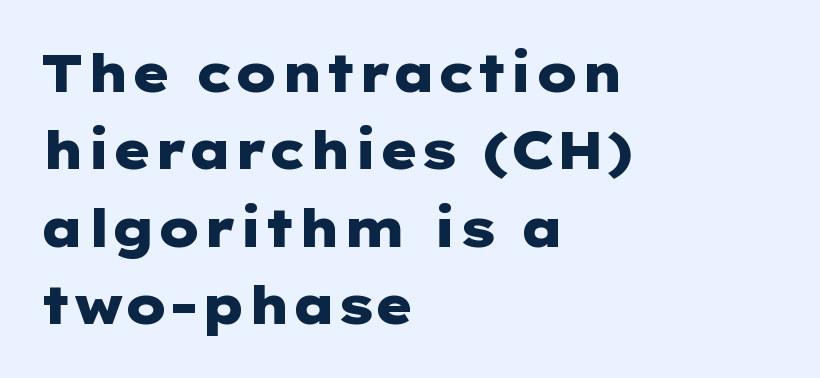
{"serif": "no", "italic": "no", "bold": "yes", "weight": "heavy", "width": "wide", "stroke_contrast": "low", "x_height": "medium", "underline": "no", "align": "left", "line_spacing": "normal", "line_spacing_ratio": 1.49, "letter_spacing": "normal", "letter_spacing_em": 0.0, "glyph_px": 52}
